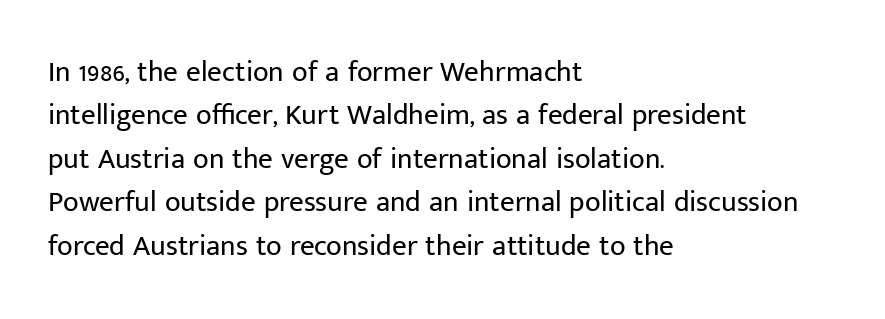
Q: Is the text bold? A: No.
Q: Is the text italic (slanted)? A: No, it is upright.
Q: Is the typeface a serif or a sans-serif typeface? A: Sans-serif.
Q: Is the text underlined? A: No.
Q: How is the paragraph aligned? A: Left-aligned.
Q: Is the spacing between letters normal or unusually wide? A: Normal.
Q: Is the spacing between lines tight, normal or loose? A: Normal.
Q: Width (condensed, normal, or wide)? A: Normal.
Q: Stroke contrast? A: Low.
Q: x-height? A: Medium.
Q: Monospaced? A: No.
